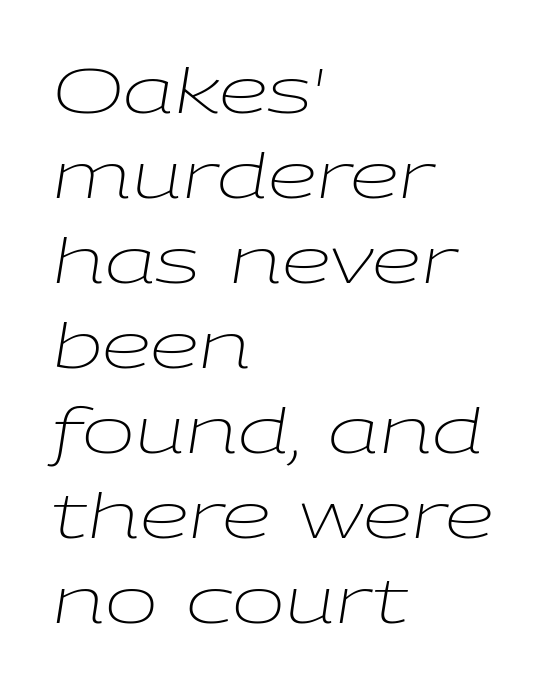
The image shows 63 px light, wide type, italic (leaning right); set left-aligned, normal line spacing (1.35x), normal letter spacing, not underlined; low stroke contrast and a medium x-height.
